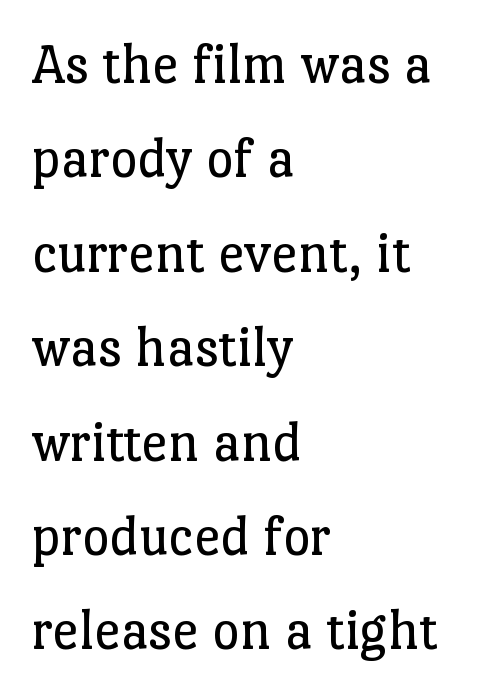
Think of a printed novel: that variable character pitch is what you see here. Horizontal alignment here is leftward, the default for most running prose. The specimen reads as upright at a glance. Examine the stroke ends and you'll spot serifs. This rendering leaves character spacing at its baseline value. Bold? No — there's no thickening of the strokes.
